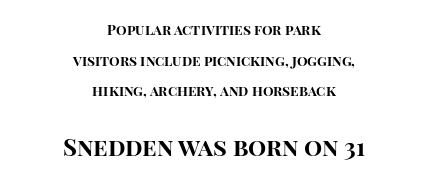
Q: Is the text bold? A: Yes.
Q: Is the text italic (slanted)? A: No, it is upright.
Q: Is the text underlined? A: No.
Q: How is the paragraph aligned? A: Centered.
Q: Is the spacing between letters normal or unusually wide? A: Normal.
Q: Is the spacing between lines tight, normal or loose? A: Loose.
Q: Which block of text is set in a larger size, the first (top) or the second (bottom)? A: The second (bottom) one.
